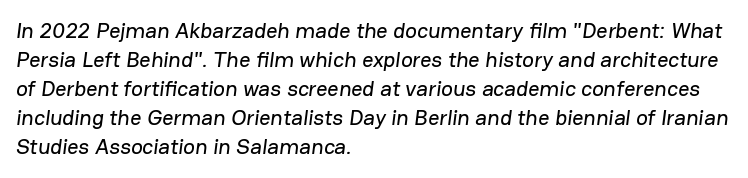
Q: Is the text underlined? A: No.
Q: How is the paragraph aligned? A: Left-aligned.
Q: Is the spacing between letters normal or unusually wide? A: Normal.
Q: Is the spacing between lines tight, normal or loose? A: Normal.
